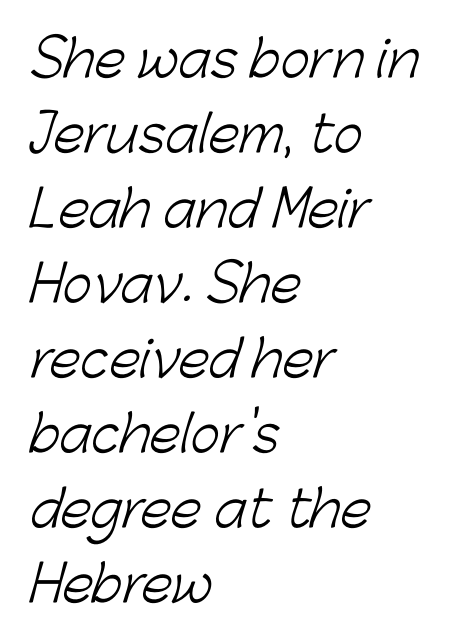
{"serif": "no", "bold": "no", "weight": "light", "width": "normal", "stroke_contrast": "low", "x_height": "medium", "monospaced": "no", "underline": "no", "align": "left", "line_spacing": "normal", "line_spacing_ratio": 1.5, "letter_spacing": "normal", "letter_spacing_em": 0.0, "glyph_px": 50}
